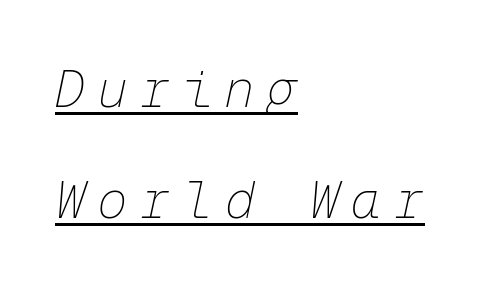
Q: Is the text bold? A: No.
Q: Is the text italic (slanted)? A: Yes, it leans right by about 12 degrees.
Q: Is the text underlined? A: Yes.
Q: How is the paragraph aligned? A: Left-aligned.
Q: Is the spacing between letters normal or unusually wide? A: Unusually wide.
Q: Is the spacing between lines tight, normal or loose? A: Loose.
Q: Width (condensed, normal, or wide)? A: Normal.
Q: Stroke contrast? A: Low.
Q: x-height? A: Medium.
Q: Monospaced? A: Yes.
